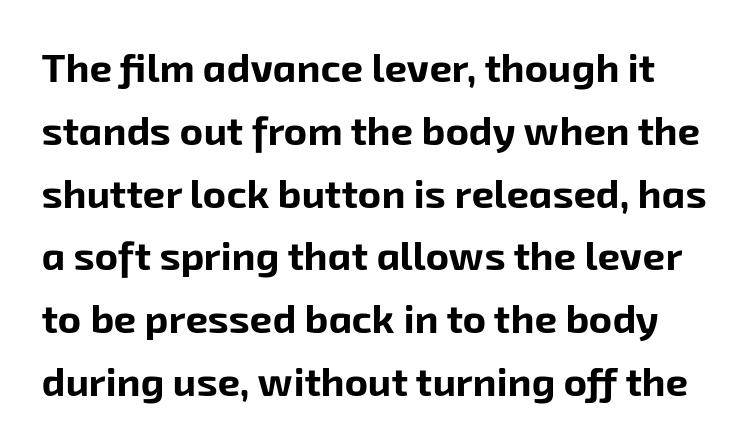
Q: Is the text bold? A: Yes.
Q: Is the typeface a serif or a sans-serif typeface? A: Sans-serif.
Q: Is the text underlined? A: No.
Q: Is the spacing between letters normal or unusually wide? A: Normal.
Q: Is the spacing between lines tight, normal or loose? A: Normal.
Q: Width (condensed, normal, or wide)? A: Normal.
Q: Stroke contrast? A: Low.
Q: x-height? A: Medium.
Q: Monospaced? A: No.
